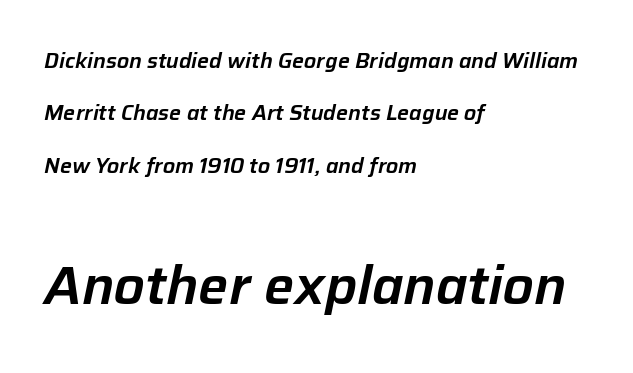
Q: Is the text italic (slanted)? A: Yes, it leans right by about 12 degrees.
Q: Is the text underlined? A: No.
Q: How is the paragraph aligned? A: Left-aligned.
Q: Is the spacing between letters normal or unusually wide? A: Normal.
Q: Is the spacing between lines tight, normal or loose? A: Loose.
Q: Which block of text is set in a larger size, the first (top) or the second (bottom)? A: The second (bottom) one.
Q: Width (condensed, normal, or wide)? A: Normal.
Q: Stroke contrast? A: Low.
Q: x-height? A: Medium.
Q: Monospaced? A: No.
